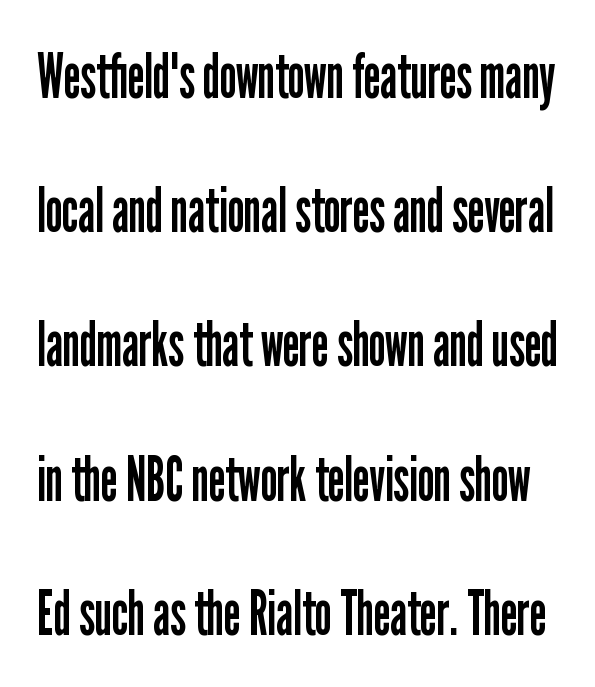
Q: Is the text bold? A: No.
Q: Is the text italic (slanted)? A: No, it is upright.
Q: Is the typeface a serif or a sans-serif typeface? A: Sans-serif.
Q: Is the text underlined? A: No.
Q: Is the spacing between letters normal or unusually wide? A: Normal.
Q: Is the spacing between lines tight, normal or loose? A: Loose.
Q: Width (condensed, normal, or wide)? A: Condensed.
Q: Stroke contrast? A: Low.
Q: x-height? A: Medium.
Q: Monospaced? A: No.
